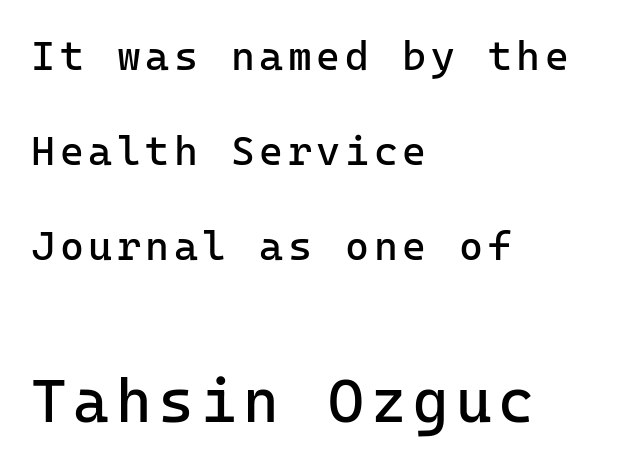
{"serif": "no", "italic": "no", "bold": "no", "weight": "regular", "width": "normal", "stroke_contrast": "low", "x_height": "medium", "monospaced": "yes", "underline": "no", "align": "left", "line_spacing": "loose", "line_spacing_ratio": 2.32, "larger_block": "second", "size_ratio": 1.49, "glyph_px": 61}
